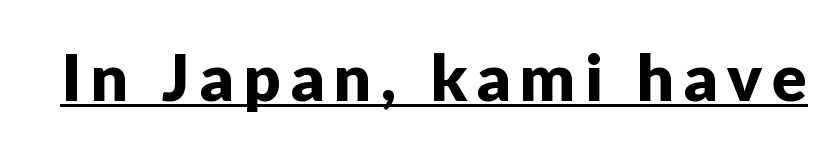
The image shows 65 px sans-serif type, upright; set underlined; low stroke contrast and a medium x-height.
